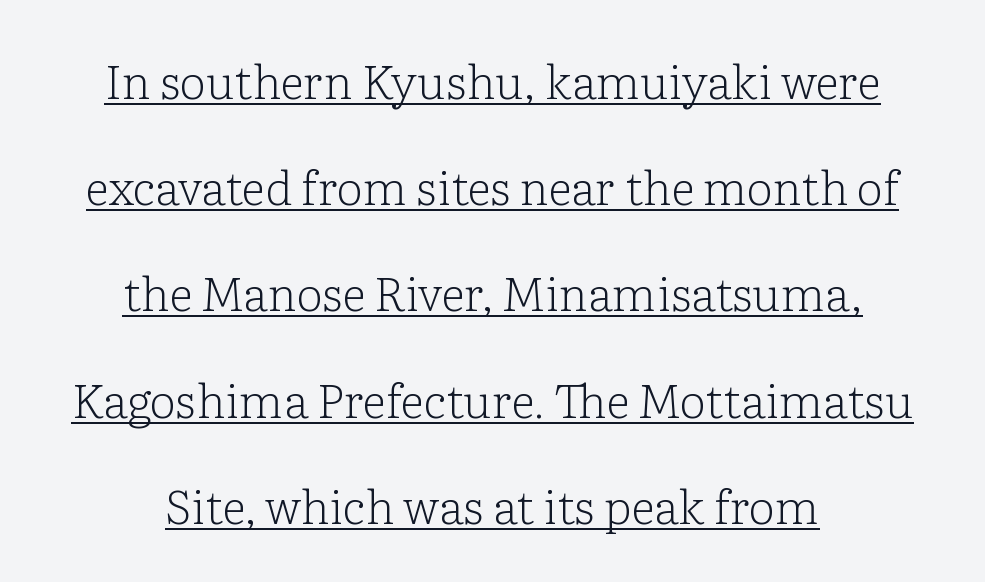
The image shows 47 px light serif type, upright; set centered, loose line spacing (2.26x), normal letter spacing, underlined; low stroke contrast and a medium x-height.
